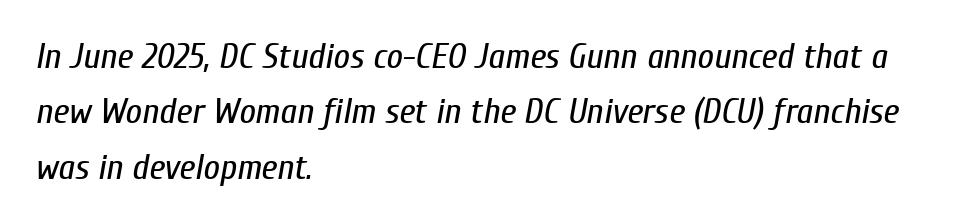
The image shows 36 px regular-weight, condensed type, italic (leaning right); set left-aligned, normal line spacing (1.54x), normal letter spacing, not underlined; low stroke contrast and a medium x-height.
